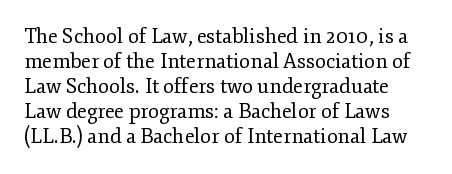
The image shows 20 px text type, upright; set normal line spacing (1.25x), normal letter spacing, not underlined.
